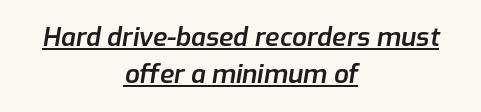
The image shows 26 px text type, italic (leaning right); set centered, normal line spacing (1.43x), normal letter spacing, underlined.
